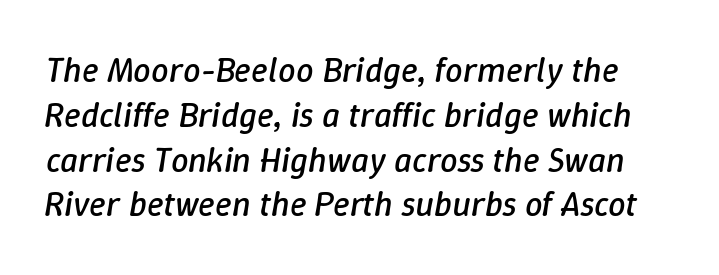
The image shows 35 px regular-weight type, italic (leaning right); set normal line spacing (1.28x), normal letter spacing, not underlined; low stroke contrast and a medium x-height.
